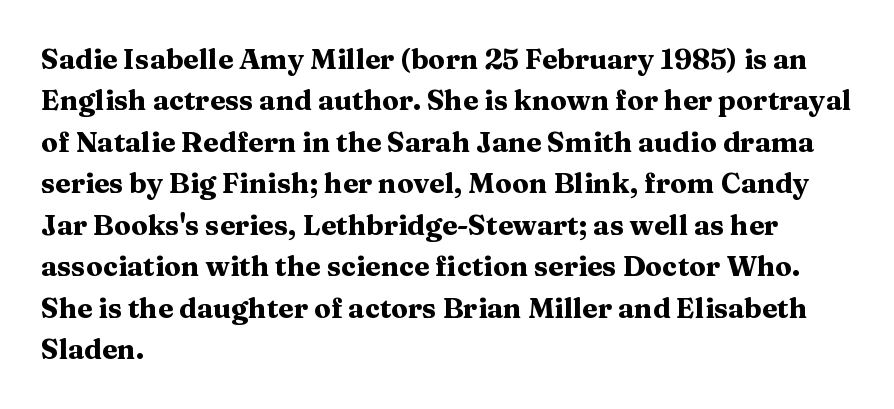
A roman cut, with each character standing at attention. This sample has the flowing, uneven cadence of proportional lettering. Unmarked baselines from the first word to the last. The type is set solid horizontally, with unmodified tracking. A typesetter would label this face a serif. The typesetting leans heavy: a genuine bold.
